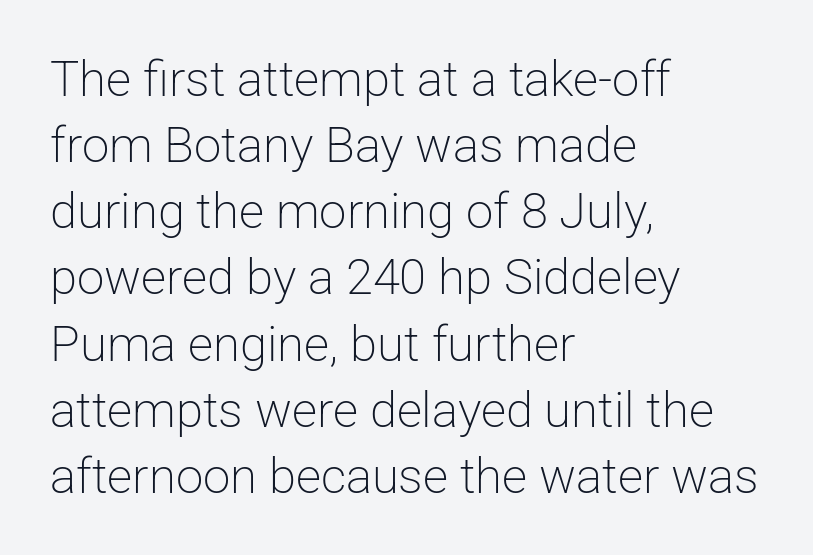
Q: Is the text bold? A: No.
Q: Is the text italic (slanted)? A: No, it is upright.
Q: Is the typeface a serif or a sans-serif typeface? A: Sans-serif.
Q: Is the text underlined? A: No.
Q: How is the paragraph aligned? A: Left-aligned.
Q: Is the spacing between letters normal or unusually wide? A: Normal.
Q: Is the spacing between lines tight, normal or loose? A: Normal.
Q: Width (condensed, normal, or wide)? A: Normal.
Q: Stroke contrast? A: Low.
Q: x-height? A: Medium.
Q: Monospaced? A: No.
